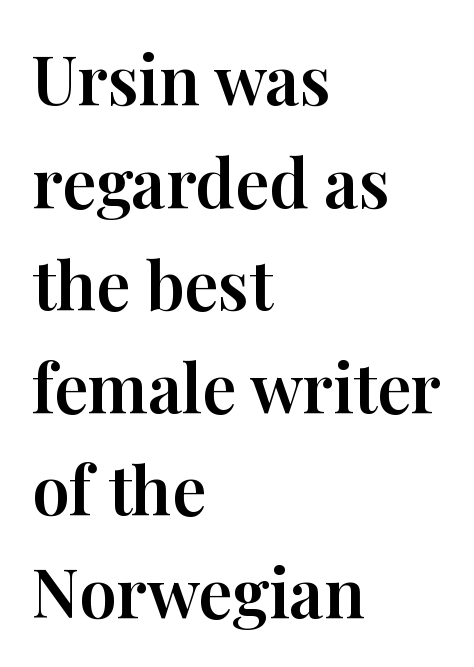
Q: Is the text italic (slanted)? A: No, it is upright.
Q: Is the typeface a serif or a sans-serif typeface? A: Serif.
Q: Is the text underlined? A: No.
Q: How is the paragraph aligned? A: Left-aligned.
Q: Is the spacing between letters normal or unusually wide? A: Normal.
Q: Is the spacing between lines tight, normal or loose? A: Normal.
Q: Width (condensed, normal, or wide)? A: Normal.
Q: Stroke contrast? A: High.
Q: x-height? A: Medium.
Q: Monospaced? A: No.
